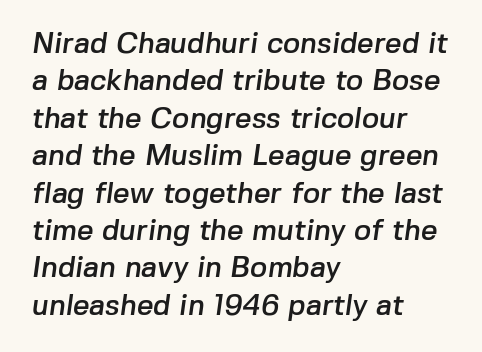
The image shows 29 px sans-serif type; set left-aligned, normal line spacing (1.29x), normal letter spacing, not underlined; low stroke contrast and a medium x-height.
